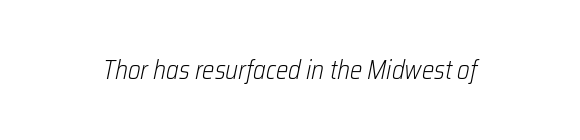
Caption: standard tracking, unaltered. Italic: yes, the glyphs are oblique. Ink coverage per letter is moderate at most. No word sits above an underline.
